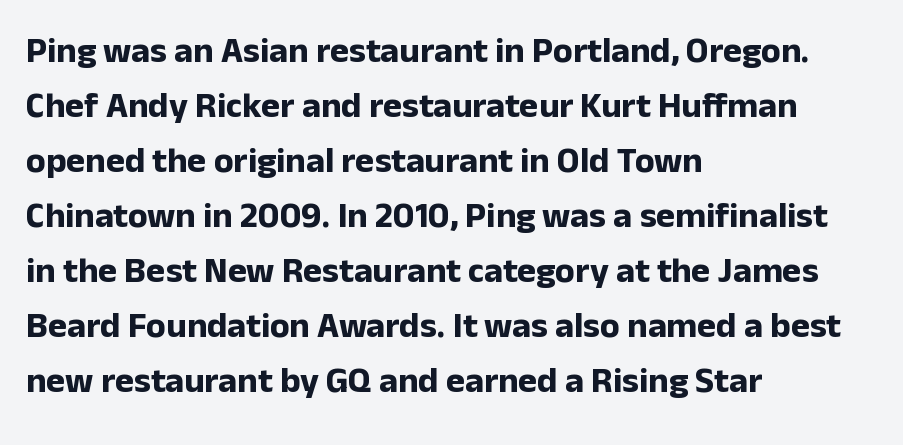
Q: Is the text bold? A: Yes.
Q: Is the text italic (slanted)? A: No, it is upright.
Q: Is the typeface a serif or a sans-serif typeface? A: Sans-serif.
Q: Is the text underlined? A: No.
Q: How is the paragraph aligned? A: Left-aligned.
Q: Is the spacing between letters normal or unusually wide? A: Normal.
Q: Is the spacing between lines tight, normal or loose? A: Normal.
Q: Width (condensed, normal, or wide)? A: Normal.
Q: Stroke contrast? A: Low.
Q: x-height? A: Medium.
Q: Monospaced? A: No.
